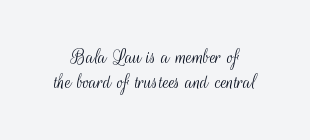
{"bold": "no", "underline": "no", "line_spacing": "tight", "line_spacing_ratio": 1.13, "letter_spacing": "normal", "letter_spacing_em": 0.0, "glyph_px": 22}
